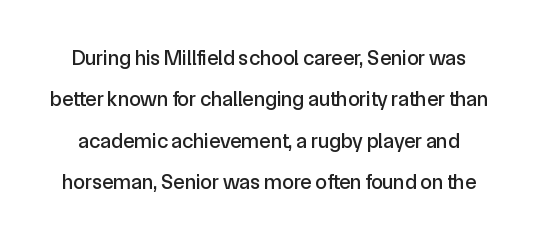
{"italic": "no", "underline": "no", "line_spacing": "loose", "line_spacing_ratio": 1.97, "letter_spacing": "normal", "letter_spacing_em": 0.0, "glyph_px": 21}
